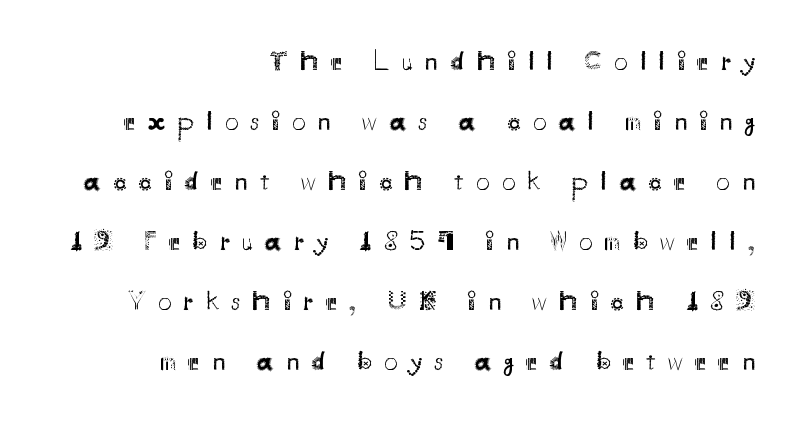
The image shows 27 px text type, upright; set right-aligned, loose line spacing (2.22x), unusually wide letter spacing (+0.45 em), not underlined.
